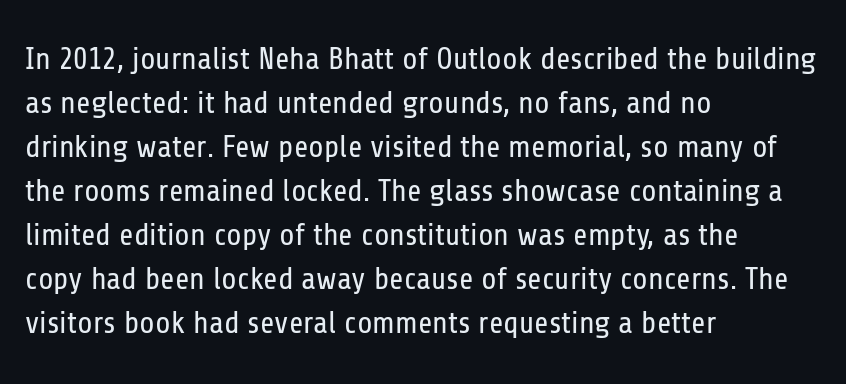
{"serif": "no", "italic": "no", "bold": "no", "weight": "regular", "width": "condensed", "stroke_contrast": "low", "x_height": "medium", "monospaced": "no", "underline": "no", "align": "left", "line_spacing": "normal", "line_spacing_ratio": 1.42, "letter_spacing": "normal", "letter_spacing_em": 0.0, "glyph_px": 31}
